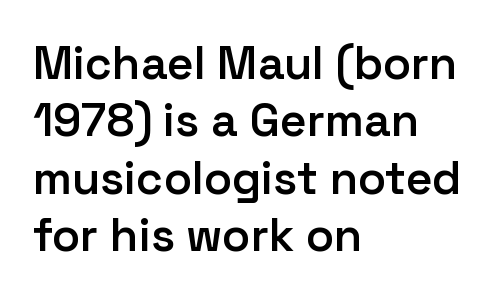
Here the glyphs are tracked normally, forming tight word shapes. Horizontal bands of white between lines are of average thickness. The type sits square on the baseline with zero lean. Semibold letterforms, between regular and bold.
